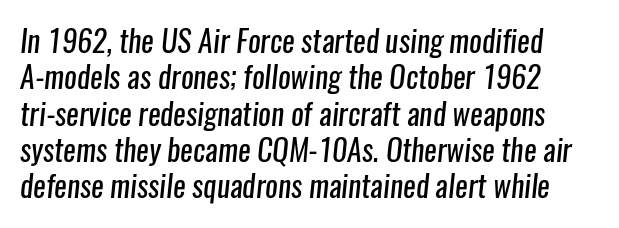
{"serif": "no", "bold": "no", "weight": "regular", "width": "condensed", "stroke_contrast": "low", "x_height": "medium", "monospaced": "no", "underline": "no", "line_spacing_ratio": 1.21, "letter_spacing": "normal", "letter_spacing_em": 0.0, "glyph_px": 30}
